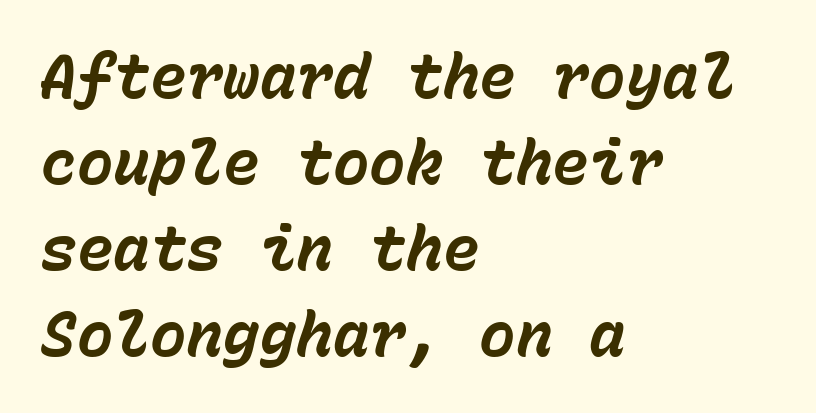
Q: Is the text bold? A: Yes.
Q: Is the text italic (slanted)? A: Yes, it leans right by about 15 degrees.
Q: Is the text underlined? A: No.
Q: How is the paragraph aligned? A: Left-aligned.
Q: Is the spacing between letters normal or unusually wide? A: Normal.
Q: Is the spacing between lines tight, normal or loose? A: Normal.
Q: Width (condensed, normal, or wide)? A: Normal.
Q: Stroke contrast? A: Low.
Q: x-height? A: Medium.
Q: Monospaced? A: Yes.
